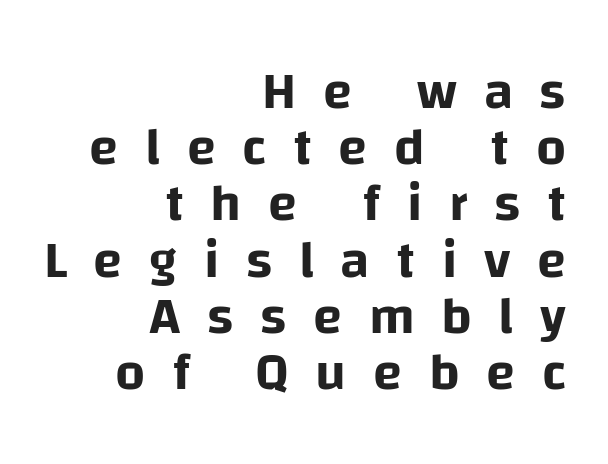
Serifs: no, the terminals of the letterforms are clean. Posture: upright roman. Cramped leading. Every row of glyphs terminates at an identical x-position on the right. Check the space under the baseline: it is left empty. Character widths vary here, with narrow letters taking less room than wide ones.
